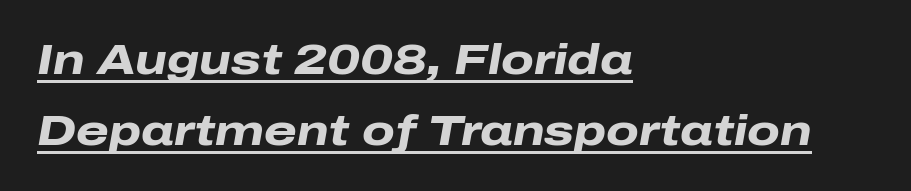
Q: Is the text bold? A: Yes.
Q: Is the text italic (slanted)? A: Yes, it leans right by about 10 degrees.
Q: Is the text underlined? A: Yes.
Q: How is the paragraph aligned? A: Left-aligned.
Q: Is the spacing between letters normal or unusually wide? A: Normal.
Q: Is the spacing between lines tight, normal or loose? A: Normal.
Q: Width (condensed, normal, or wide)? A: Wide.
Q: Stroke contrast? A: Low.
Q: x-height? A: Medium.
Q: Monospaced? A: No.
